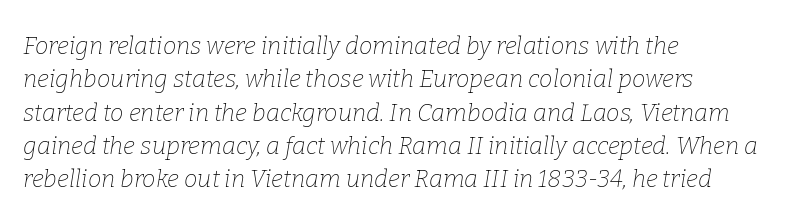
The image shows 24 px text type, italic (leaning right); set left-aligned, normal line spacing (1.39x), normal letter spacing, not underlined.
